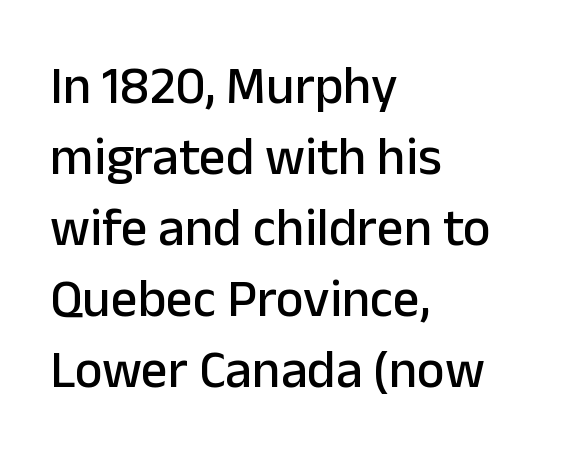
Q: Is the text italic (slanted)? A: No, it is upright.
Q: Is the typeface a serif or a sans-serif typeface? A: Sans-serif.
Q: Is the text underlined? A: No.
Q: How is the paragraph aligned? A: Left-aligned.
Q: Is the spacing between letters normal or unusually wide? A: Normal.
Q: Is the spacing between lines tight, normal or loose? A: Normal.
Q: Width (condensed, normal, or wide)? A: Normal.
Q: Stroke contrast? A: Low.
Q: x-height? A: Medium.
Q: Monospaced? A: No.
